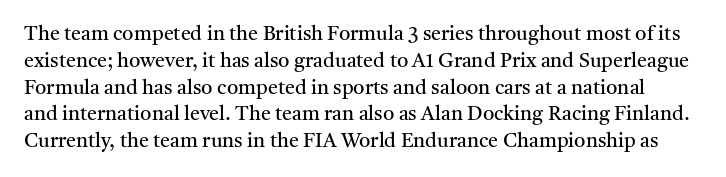
The image shows 20 px text type, upright; set normal line spacing (1.34x), normal letter spacing, not underlined.
